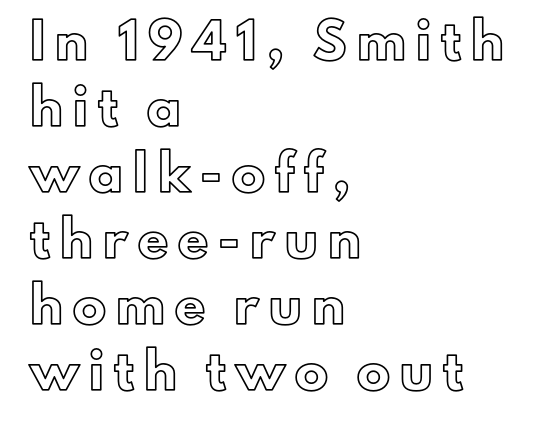
The image shows 33 px text type, upright; set left-aligned, loose line spacing (2.0x), unusually wide letter spacing (+0.31 em), not underlined; a small x-height.
